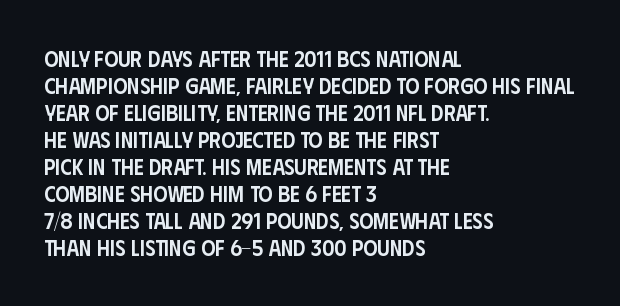
The image shows 22 px text type, upright; set left-aligned, line spacing 1.23x, normal letter spacing, not underlined.
